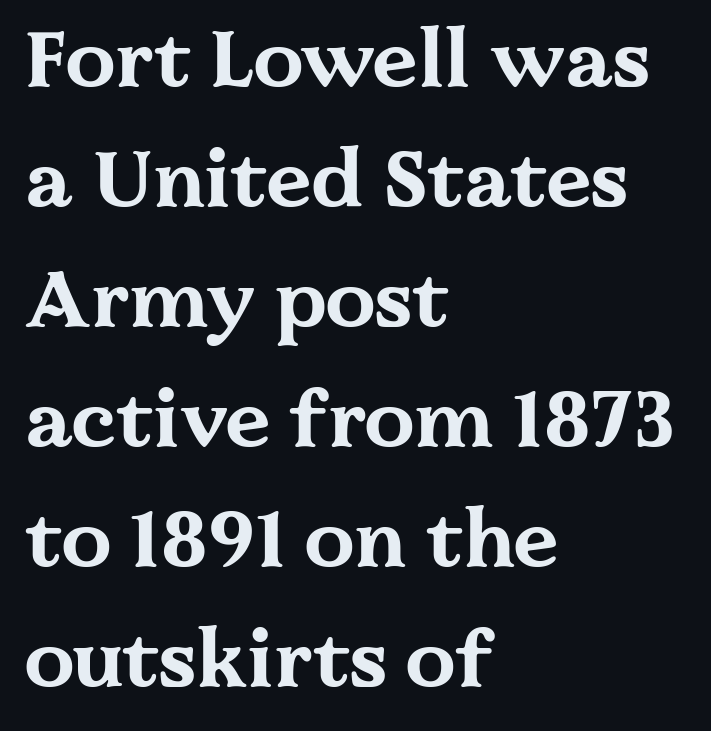
Q: Is the text bold? A: Yes.
Q: Is the text italic (slanted)? A: No, it is upright.
Q: Is the typeface a serif or a sans-serif typeface? A: Serif.
Q: Is the text underlined? A: No.
Q: How is the paragraph aligned? A: Left-aligned.
Q: Is the spacing between letters normal or unusually wide? A: Normal.
Q: Is the spacing between lines tight, normal or loose? A: Normal.
Q: Width (condensed, normal, or wide)? A: Wide.
Q: Stroke contrast? A: Medium.
Q: x-height? A: Medium.
Q: Monospaced? A: No.
